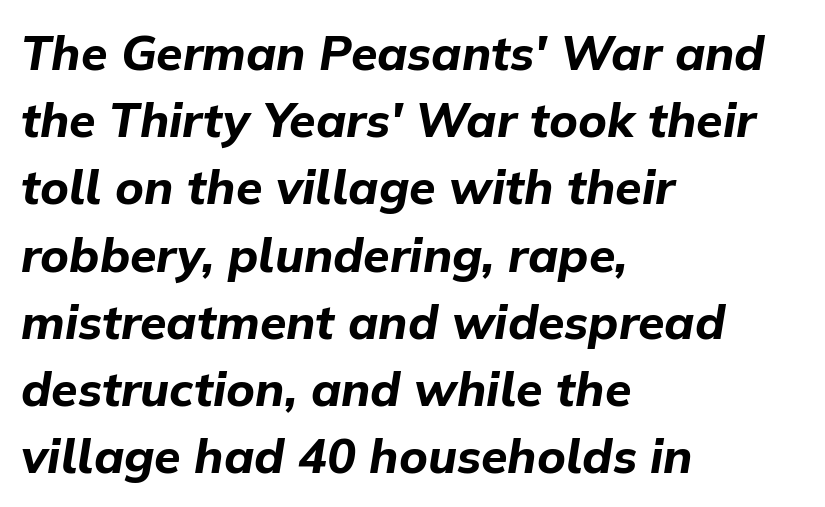
{"italic": "yes", "lean": "right", "slant_degrees": 9, "bold": "yes", "weight": "bold", "width": "normal", "stroke_contrast": "low", "x_height": "medium", "monospaced": "no", "underline": "no", "align": "left", "line_spacing": "normal", "line_spacing_ratio": 1.4, "letter_spacing": "normal", "letter_spacing_em": 0.0, "glyph_px": 48}
